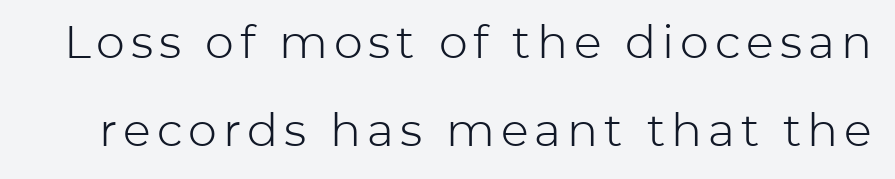
Caption: face not bold, strokes unweighted. Nope, no serifs anywhere on these letters. The leading is generous, giving the passage an open texture. Lines of text with bare space underneath.
